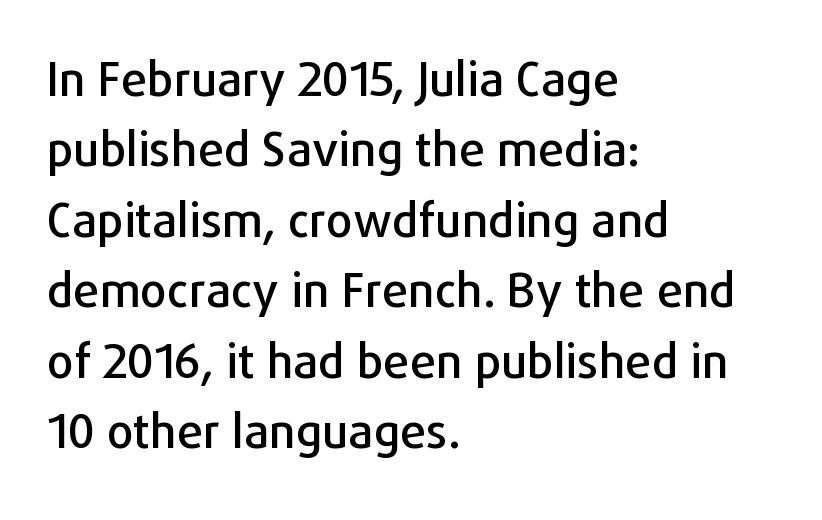
The image shows 47 px sans-serif type, upright; set left-aligned, normal line spacing (1.5x), normal letter spacing, not underlined; low stroke contrast and a medium x-height.
